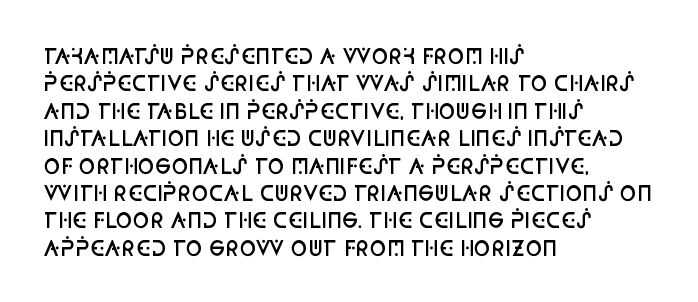
The specimen reads as upright at a glance. Each new line begins a customary step beneath the previous one. Has an underline been added? It has not. Its strokes are somewhat broadened, the hallmark of semibold type.
